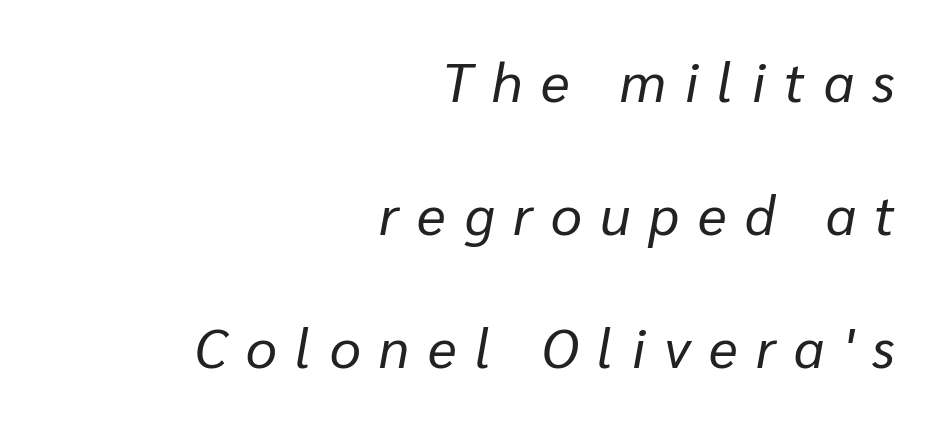
Q: Is the text bold? A: No.
Q: Is the text italic (slanted)? A: Yes, it leans right by about 10 degrees.
Q: Is the text underlined? A: No.
Q: How is the paragraph aligned? A: Right-aligned.
Q: Is the spacing between letters normal or unusually wide? A: Unusually wide.
Q: Is the spacing between lines tight, normal or loose? A: Loose.
Q: Width (condensed, normal, or wide)? A: Normal.
Q: Stroke contrast? A: Low.
Q: x-height? A: Medium.
Q: Monospaced? A: No.
